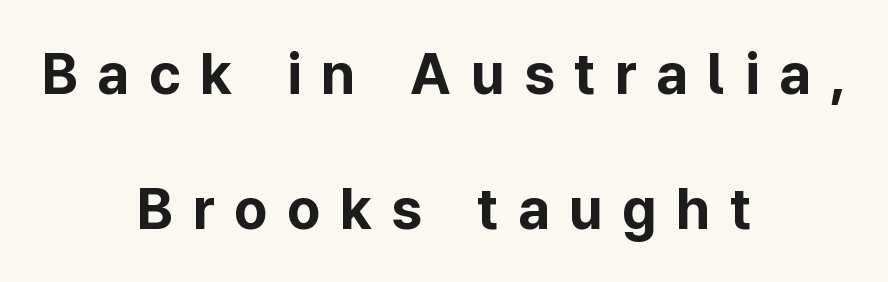
Each letter keeps its own natural width here, so spacing adapts to shape. Plain, unruled lines of type. Look at the bottom of the vertical strokes: they stop flat, with no serifs. Does extra space separate the letters? Yes, quite a lot of it. Strong, thick strokes mark this as bold type. Both edges are ragged and mirror each other, which tells us the setting is centered.
